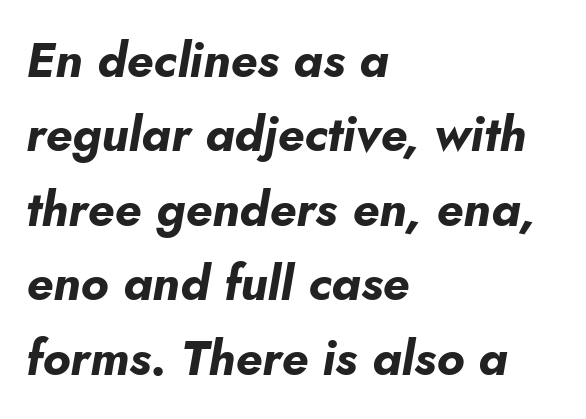
The image shows 49 px bold type, italic (leaning right); set left-aligned, normal line spacing (1.52x), normal letter spacing, not underlined; low stroke contrast and a small x-height.
